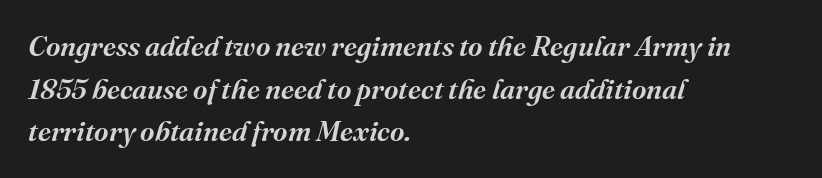
The image shows 28 px semibold serif type, italic (leaning right); set left-aligned, normal line spacing (1.52x), normal letter spacing, not underlined; medium stroke contrast and a medium x-height.
